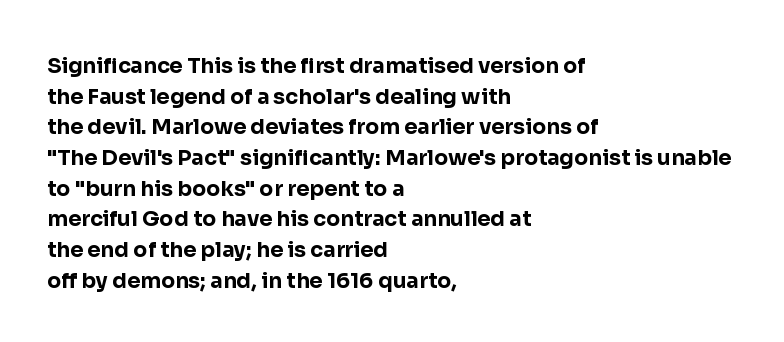
Q: Is the text bold? A: Yes.
Q: Is the text italic (slanted)? A: No, it is upright.
Q: Is the text underlined? A: No.
Q: How is the paragraph aligned? A: Left-aligned.
Q: Is the spacing between letters normal or unusually wide? A: Normal.
Q: Is the spacing between lines tight, normal or loose? A: Normal.
